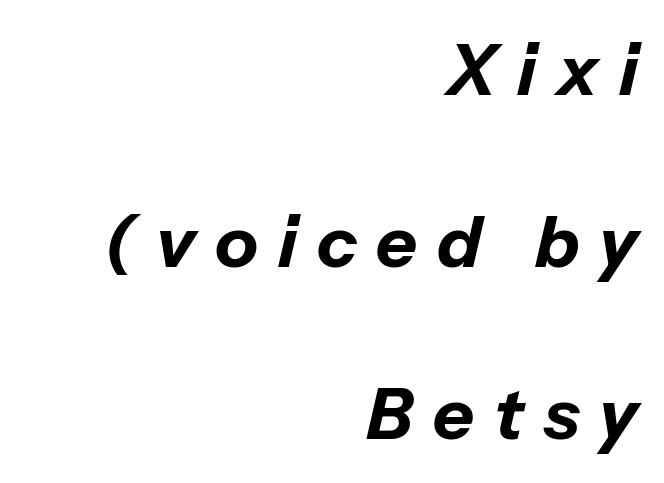
The image shows 71 px bold type, italic (leaning right); set right-aligned, loose line spacing (2.42x), unusually wide letter spacing (+0.28 em), not underlined; low stroke contrast and a medium x-height.
